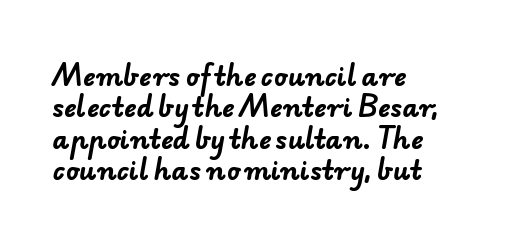
The glyphs are unaccompanied by any horizontal stroke below them. Weight check: bold — yes, fully. Glyph-to-glyph distance matches everyday printed text. Teacher's note: observe the even left margin — that is flush-left alignment.
